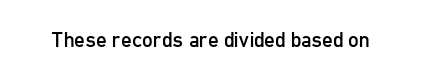
The image shows 21 px text type, upright; set normal letter spacing, not underlined.
